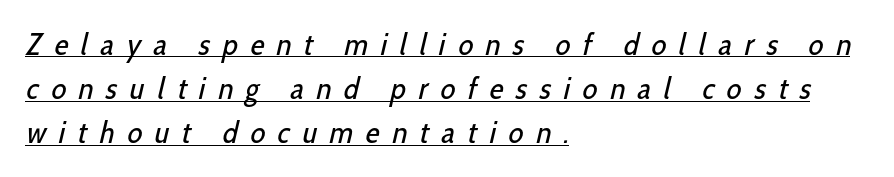
The image shows 31 px regular-weight, condensed sans-serif type; set left-aligned, normal line spacing (1.42x), unusually wide letter spacing (+0.41 em), underlined; low stroke contrast and a medium x-height.
